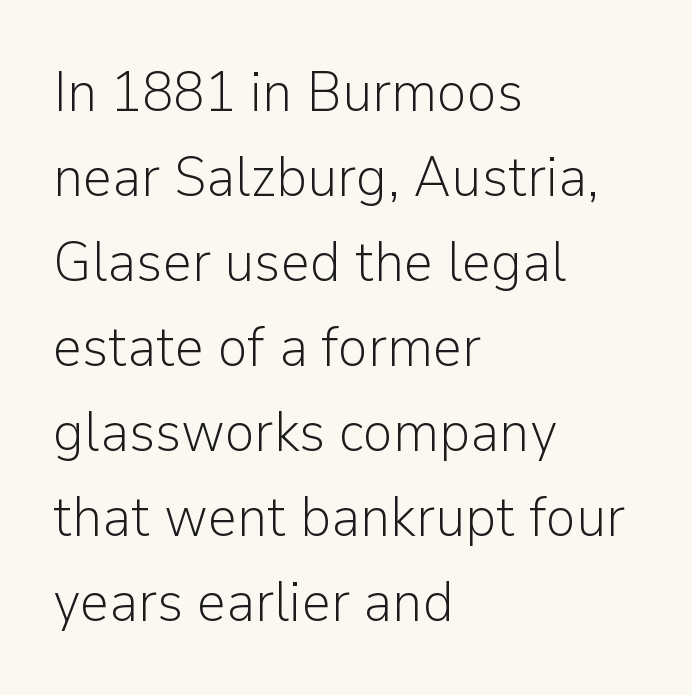
{"serif": "no", "italic": "no", "bold": "no", "weight": "light", "width": "normal", "stroke_contrast": "low", "x_height": "medium", "monospaced": "no", "underline": "no", "align": "left", "line_spacing": "normal", "line_spacing_ratio": 1.49, "letter_spacing": "normal", "letter_spacing_em": 0.0, "glyph_px": 57}
